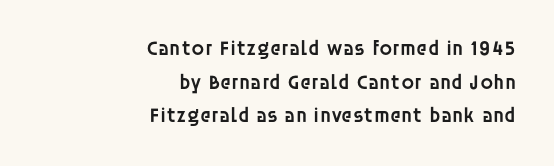
{"italic": "no", "bold": "semi", "underline": "no", "align": "right", "line_spacing": "normal", "line_spacing_ratio": 1.6, "letter_spacing": "normal", "letter_spacing_em": 0.0, "glyph_px": 21}
